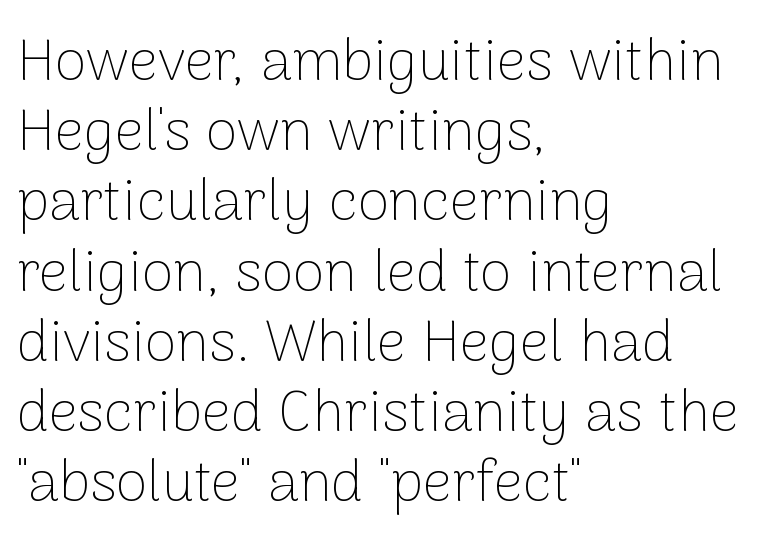
{"serif": "no", "italic": "no", "bold": "no", "weight": "thin", "width": "normal", "stroke_contrast": "low", "x_height": "medium", "monospaced": "no", "underline": "no", "align": "left", "line_spacing_ratio": 1.21, "letter_spacing": "normal", "letter_spacing_em": 0.0, "glyph_px": 58}
